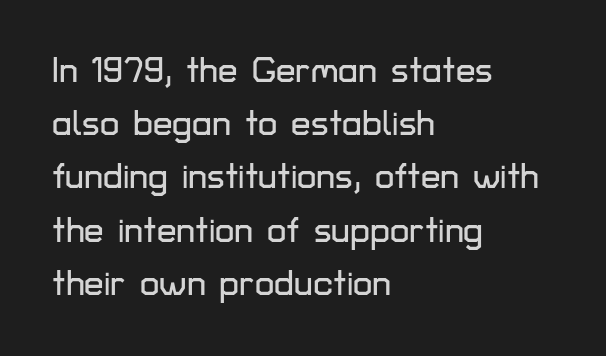
Successive baselines arrive at the customary interval. Stroke terminals: plain, sans-serif. Proportional: the letters do not fall into vertical columns. The line texture is even and compact thanks to regular tracking.
